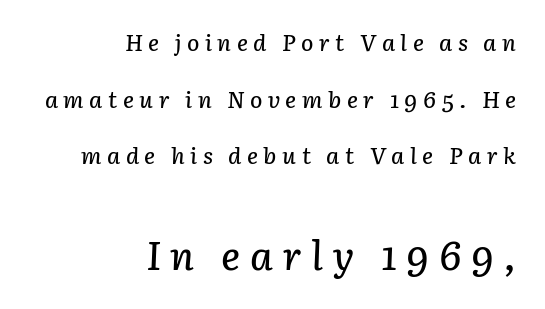
The image shows 40 px text type, italic (leaning right); set right-aligned, loose line spacing (2.46x), unusually wide letter spacing (+0.24 em), not underlined; the second (bottom) block is 1.74x larger; low stroke contrast and a medium x-height.
